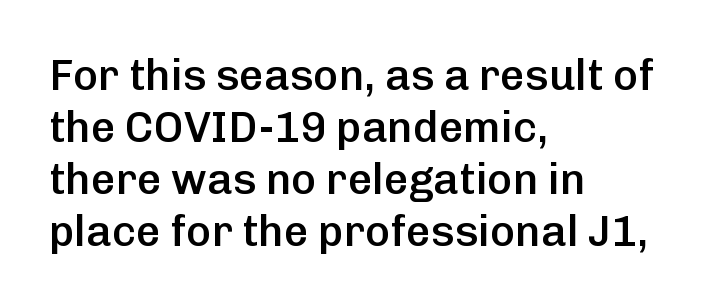
{"serif": "no", "italic": "no", "bold": "semi", "weight": "semibold", "width": "normal", "stroke_contrast": "low", "x_height": "medium", "monospaced": "no", "underline": "no", "align": "left", "line_spacing_ratio": 1.21, "letter_spacing": "normal", "letter_spacing_em": 0.0, "glyph_px": 43}
